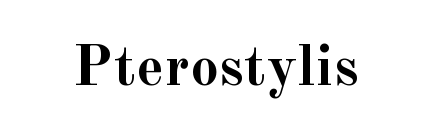
Q: Is the text bold? A: Yes.
Q: Is the text italic (slanted)? A: No, it is upright.
Q: Is the typeface a serif or a sans-serif typeface? A: Serif.
Q: Is the text underlined? A: No.
Q: Is the spacing between letters normal or unusually wide? A: Normal.
Q: Width (condensed, normal, or wide)? A: Normal.
Q: x-height? A: Small.
Q: Monospaced? A: No.
